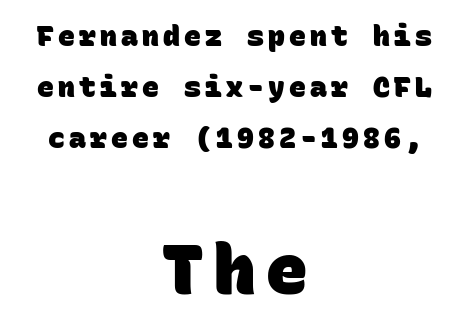
{"serif": "no", "bold": "yes", "weight": "heavy", "width": "normal", "stroke_contrast": "low", "x_height": "large", "monospaced": "yes", "underline": "no", "align": "center", "line_spacing_ratio": 1.83, "larger_block": "second", "size_ratio": 2.46, "glyph_px": 69}
